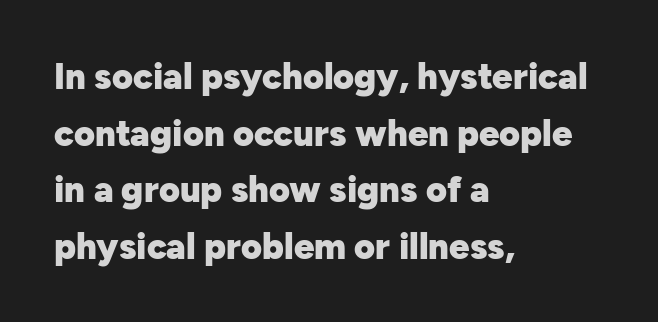
{"serif": "no", "italic": "no", "bold": "yes", "weight": "heavy", "width": "normal", "stroke_contrast": "low", "x_height": "medium", "monospaced": "no", "underline": "no", "align": "left", "line_spacing": "normal", "line_spacing_ratio": 1.57, "letter_spacing": "normal", "letter_spacing_em": 0.0, "glyph_px": 36}
